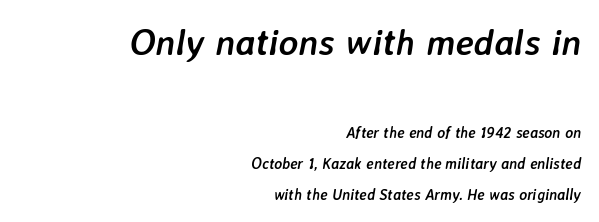
{"italic": "yes", "lean": "right", "slant_degrees": 7, "bold": "yes", "weight": "semibold", "width": "normal", "stroke_contrast": "low", "x_height": "medium", "monospaced": "no", "underline": "no", "align": "right", "line_spacing": "loose", "line_spacing_ratio": 2.05, "letter_spacing": "normal", "letter_spacing_em": 0.0, "larger_block": "first", "size_ratio": 2.47, "glyph_px": 37}
